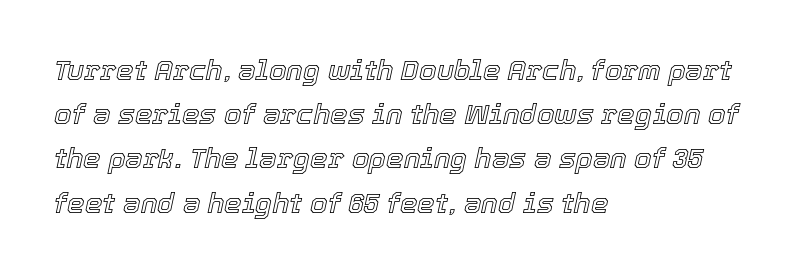
{"italic": "yes", "lean": "right", "slant_degrees": 12, "width": "normal", "x_height": "medium", "monospaced": "no", "underline": "no", "align": "left", "line_spacing": "normal", "line_spacing_ratio": 1.58, "letter_spacing": "normal", "letter_spacing_em": 0.0, "glyph_px": 28}
